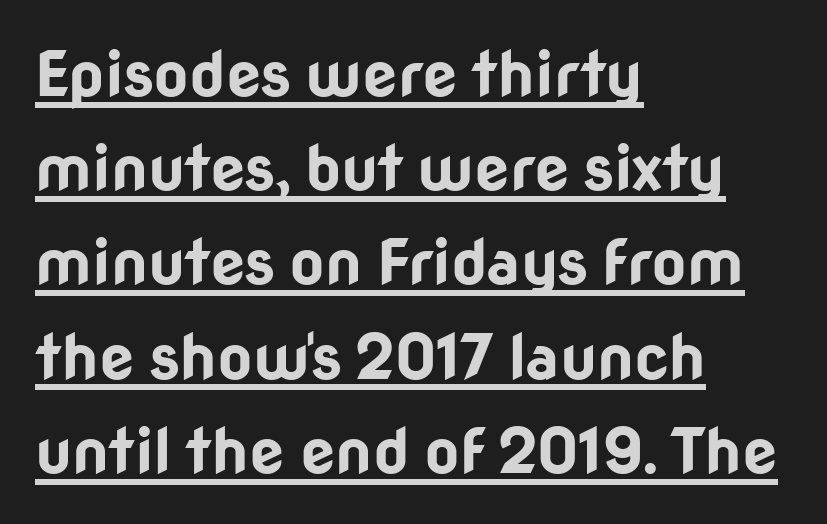
Q: Is the text bold? A: Yes.
Q: Is the text italic (slanted)? A: No, it is upright.
Q: Is the typeface a serif or a sans-serif typeface? A: Sans-serif.
Q: Is the text underlined? A: Yes.
Q: How is the paragraph aligned? A: Left-aligned.
Q: Is the spacing between letters normal or unusually wide? A: Normal.
Q: Is the spacing between lines tight, normal or loose? A: Normal.
Q: Width (condensed, normal, or wide)? A: Normal.
Q: Stroke contrast? A: Low.
Q: x-height? A: Medium.
Q: Monospaced? A: No.
